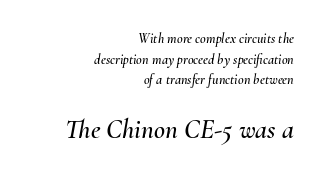
The image shows 27 px text type, italic (leaning right); set right-aligned, normal line spacing (1.47x), normal letter spacing, not underlined; the second (bottom) block is 1.93x larger.
